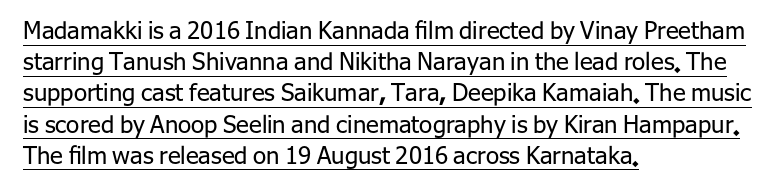
The image shows 24 px text type, upright; set left-aligned, normal line spacing (1.3x), normal letter spacing, underlined.
